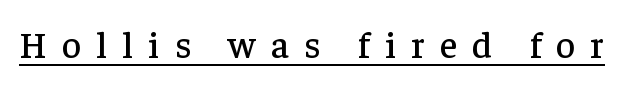
Q: Is the text italic (slanted)? A: No, it is upright.
Q: Is the typeface a serif or a sans-serif typeface? A: Serif.
Q: Is the text underlined? A: Yes.
Q: Is the spacing between letters normal or unusually wide? A: Unusually wide.
Q: Width (condensed, normal, or wide)? A: Normal.
Q: Stroke contrast? A: Low.
Q: x-height? A: Medium.
Q: Monospaced? A: No.
